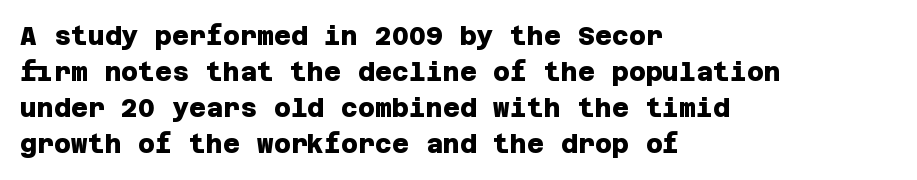
Q: Is the text bold? A: Yes.
Q: Is the text underlined? A: No.
Q: How is the paragraph aligned? A: Left-aligned.
Q: Is the spacing between letters normal or unusually wide? A: Normal.
Q: Is the spacing between lines tight, normal or loose? A: Normal.
